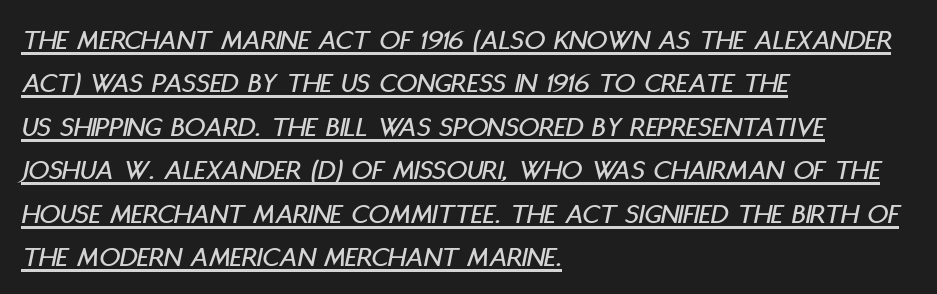
The image shows 29 px condensed type, italic (leaning right); set left-aligned, normal line spacing (1.5x), normal letter spacing, underlined; low stroke contrast and a large x-height.
